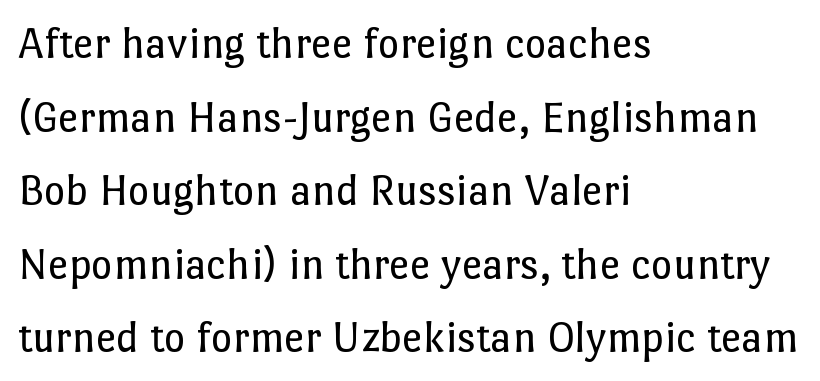
Stems here are at most as thick as an everyday book face. The lettering holds an erect, upright posture throughout. A normal amount of white space separates one row of letters from the next. No extra tracking has been applied to these lines. Unmarked baselines from the first word to the last. The passage shown is typed in a proportional face where columns would drift.
